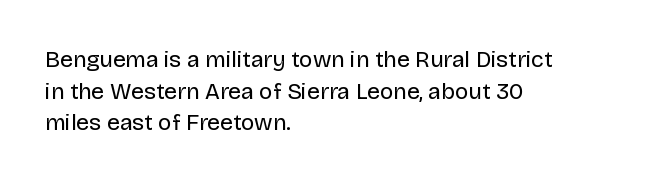
{"italic": "no", "bold": "no", "underline": "no", "align": "left", "line_spacing": "normal", "line_spacing_ratio": 1.38, "letter_spacing": "normal", "letter_spacing_em": 0.0, "glyph_px": 23}
